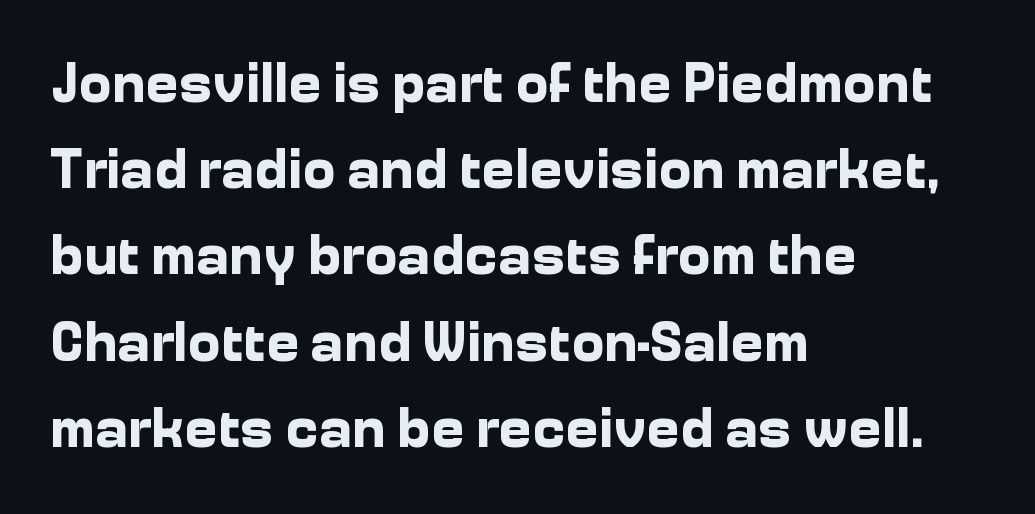
Q: Is the text bold? A: Yes.
Q: Is the text italic (slanted)? A: No, it is upright.
Q: Is the typeface a serif or a sans-serif typeface? A: Sans-serif.
Q: Is the text underlined? A: No.
Q: How is the paragraph aligned? A: Left-aligned.
Q: Is the spacing between letters normal or unusually wide? A: Normal.
Q: Is the spacing between lines tight, normal or loose? A: Normal.
Q: Width (condensed, normal, or wide)? A: Normal.
Q: Stroke contrast? A: Low.
Q: x-height? A: Medium.
Q: Monospaced? A: No.
